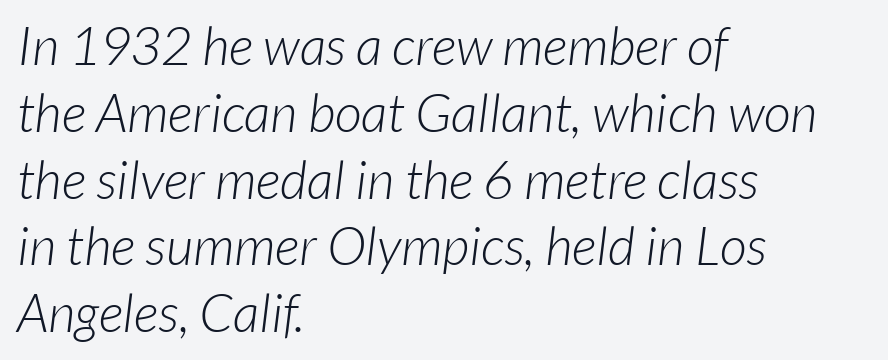
A bare baseline throughout the passage. Do the characters align in a grid? No, the font is proportional. The lines sit at an ordinary, default distance from one another. The letters sit at their default tracking, neither squeezed nor spread. Stem width sits at or under what a default text font uses.
